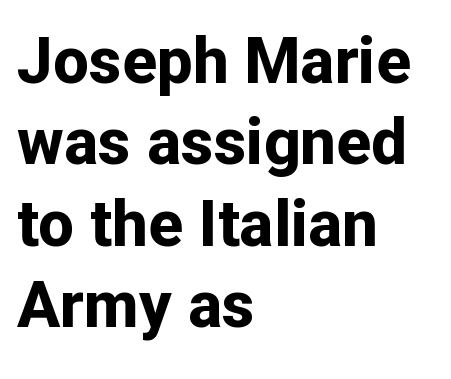
{"serif": "no", "italic": "no", "bold": "yes", "weight": "bold", "width": "normal", "stroke_contrast": "low", "x_height": "medium", "monospaced": "no", "underline": "no", "align": "left", "line_spacing": "normal", "line_spacing_ratio": 1.27, "letter_spacing": "normal", "letter_spacing_em": 0.0, "glyph_px": 64}
